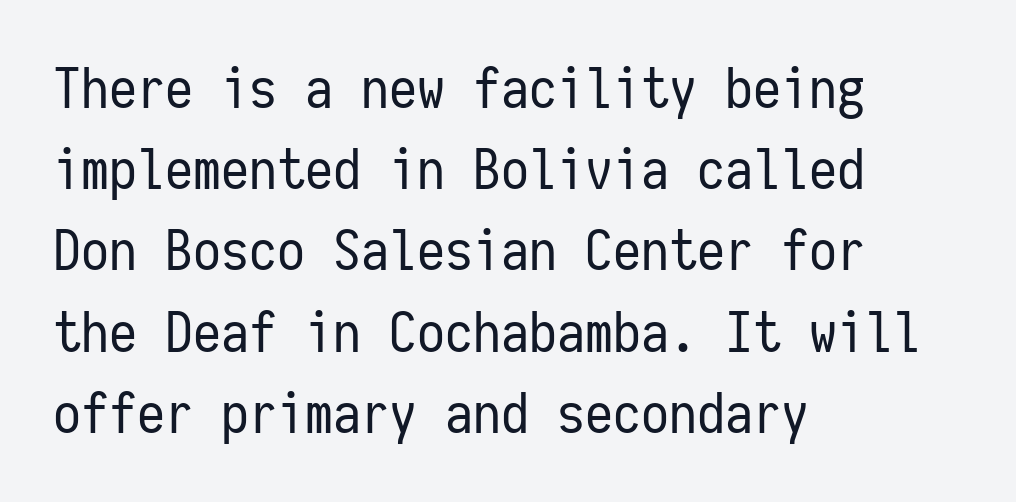
Q: Is the text bold? A: No.
Q: Is the text italic (slanted)? A: No, it is upright.
Q: Is the typeface a serif or a sans-serif typeface? A: Sans-serif.
Q: Is the text underlined? A: No.
Q: How is the paragraph aligned? A: Left-aligned.
Q: Is the spacing between letters normal or unusually wide? A: Normal.
Q: Is the spacing between lines tight, normal or loose? A: Normal.
Q: Width (condensed, normal, or wide)? A: Condensed.
Q: Stroke contrast? A: Low.
Q: x-height? A: Medium.
Q: Monospaced? A: Yes.
